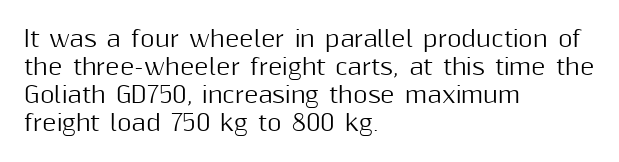
The image shows 22 px text type, upright; set left-aligned, normal line spacing (1.27x), normal letter spacing, not underlined.
